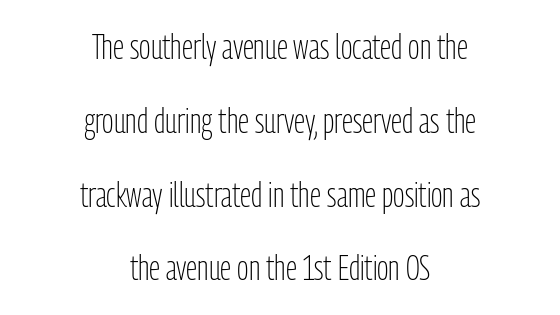
{"serif": "no", "italic": "no", "bold": "no", "weight": "light", "width": "condensed", "stroke_contrast": "low", "x_height": "medium", "monospaced": "no", "underline": "no", "align": "center", "line_spacing": "loose", "line_spacing_ratio": 2.17, "letter_spacing": "normal", "letter_spacing_em": 0.0, "glyph_px": 34}
